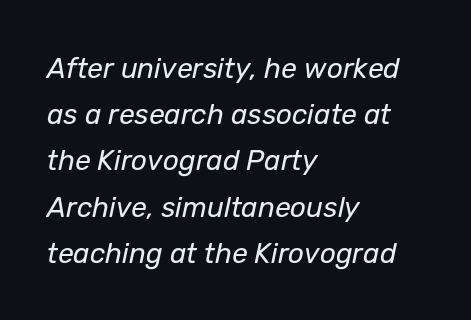
Compared with typical paragraphs, the rows here are spaced about the same. It's the slanting kind of type. This sample has the flowing, uneven cadence of proportional lettering. Rule under the text: the space is simply empty.
